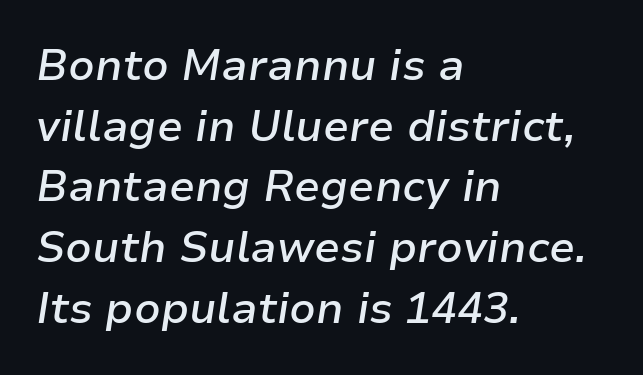
Does the lettering tilt? It does — this is italic. Plain, unruled lines of type. Layout note: lines flush left. The rendering uses natural spacing where letterforms have individual widths.
